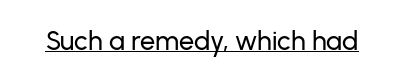
Q: Is the text italic (slanted)? A: No, it is upright.
Q: Is the text underlined? A: Yes.
Q: Is the spacing between letters normal or unusually wide? A: Normal.
